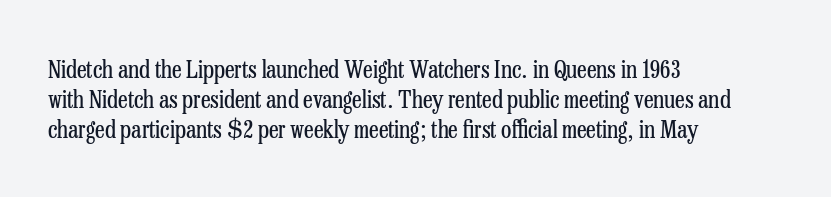
{"italic": "no", "bold": "no", "underline": "no", "align": "left", "line_spacing_ratio": 1.24, "letter_spacing": "normal", "letter_spacing_em": 0.0, "glyph_px": 24}
